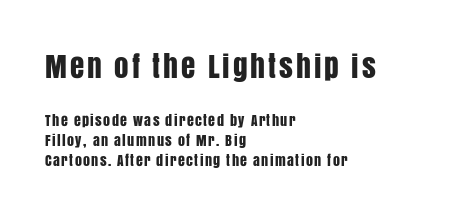
The image shows 29 px condensed sans-serif type, upright; set left-aligned, normal line spacing (1.44x), not underlined; the first (top) block is 2.07x larger; low stroke contrast and a large x-height.
